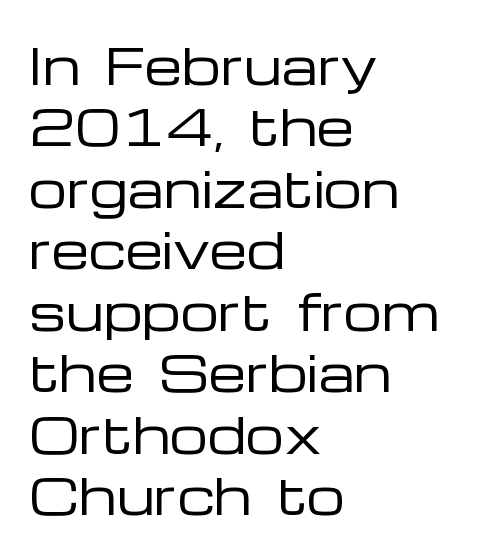
{"serif": "no", "italic": "no", "bold": "no", "weight": "regular", "width": "wide", "stroke_contrast": "low", "x_height": "medium", "monospaced": "no", "underline": "no", "align": "left", "line_spacing": "normal", "line_spacing_ratio": 1.28, "letter_spacing": "normal", "letter_spacing_em": 0.0, "glyph_px": 48}
